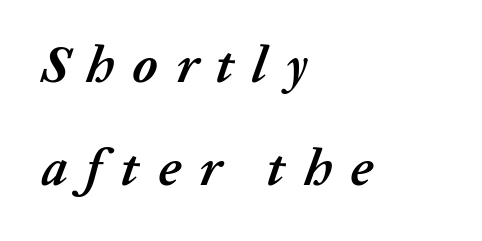
Honestly, the rows look like they've been pulled way apart. Set as a true bold cut, around the 700 mark. Students, note that the glyphs here are deliberately spaced far apart. Rendered with sloped, italic letterforms. Note the varied advance widths — an 'i' is clearly narrower than an 'm'.
